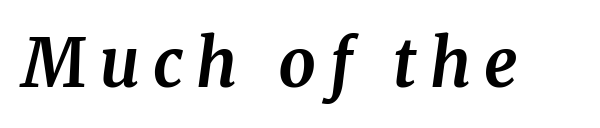
Q: Is the text bold? A: Yes.
Q: Is the text italic (slanted)? A: Yes, it leans right by about 8 degrees.
Q: Is the typeface a serif or a sans-serif typeface? A: Serif.
Q: Is the text underlined? A: No.
Q: Is the spacing between letters normal or unusually wide? A: Unusually wide.
Q: Width (condensed, normal, or wide)? A: Normal.
Q: Stroke contrast? A: Medium.
Q: x-height? A: Medium.
Q: Monospaced? A: No.
